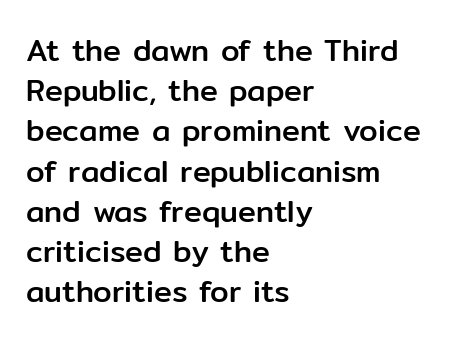
The image shows 30 px sans-serif type, upright; set left-aligned, normal line spacing (1.34x), normal letter spacing, not underlined; low stroke contrast and a medium x-height.
